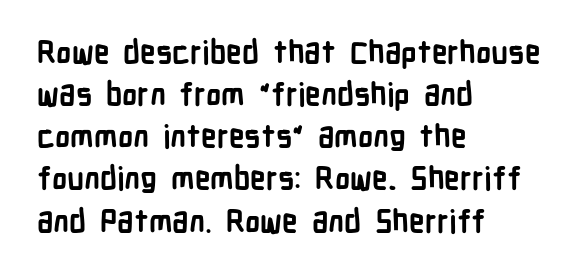
The image shows 31 px semibold, condensed sans-serif type, upright; set left-aligned, normal line spacing (1.36x), normal letter spacing, not underlined; low stroke contrast and a medium x-height.
